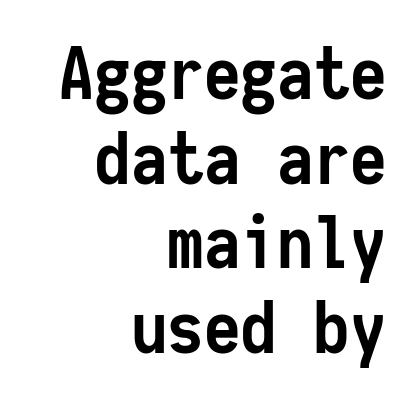
Q: Is the text bold? A: Yes.
Q: Is the text italic (slanted)? A: No, it is upright.
Q: Is the typeface a serif or a sans-serif typeface? A: Sans-serif.
Q: Is the text underlined? A: No.
Q: How is the paragraph aligned? A: Right-aligned.
Q: Is the spacing between letters normal or unusually wide? A: Normal.
Q: Width (condensed, normal, or wide)? A: Condensed.
Q: Stroke contrast? A: Low.
Q: x-height? A: Medium.
Q: Monospaced? A: Yes.
